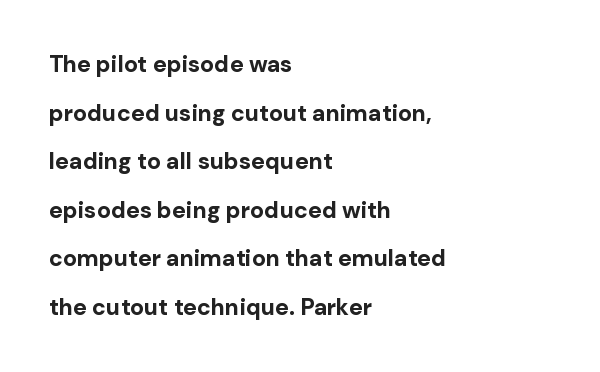
Q: Is the text bold? A: Yes.
Q: Is the text italic (slanted)? A: No, it is upright.
Q: Is the text underlined? A: No.
Q: How is the paragraph aligned? A: Left-aligned.
Q: Is the spacing between letters normal or unusually wide? A: Normal.
Q: Is the spacing between lines tight, normal or loose? A: Loose.
